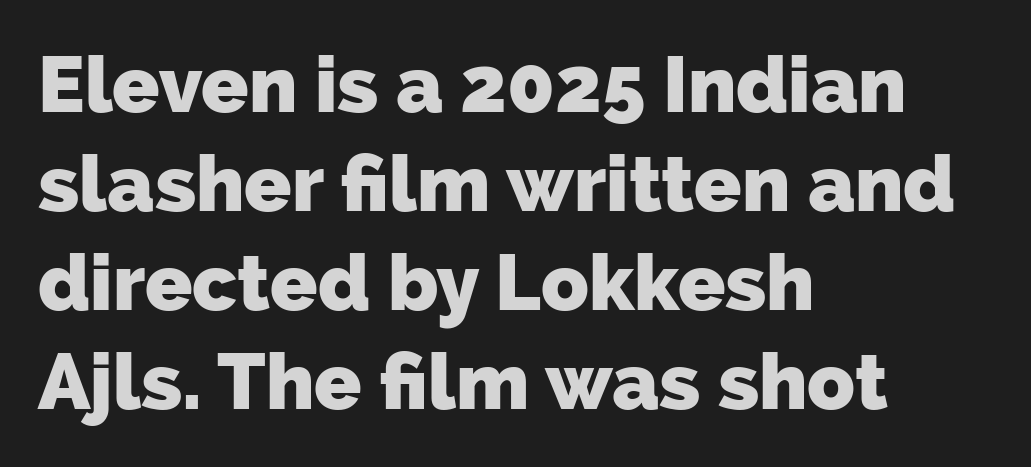
Q: Is the text bold? A: Yes.
Q: Is the typeface a serif or a sans-serif typeface? A: Sans-serif.
Q: Is the text underlined? A: No.
Q: How is the paragraph aligned? A: Left-aligned.
Q: Is the spacing between letters normal or unusually wide? A: Normal.
Q: Is the spacing between lines tight, normal or loose? A: Normal.
Q: Width (condensed, normal, or wide)? A: Normal.
Q: Stroke contrast? A: Low.
Q: x-height? A: Medium.
Q: Monospaced? A: No.
